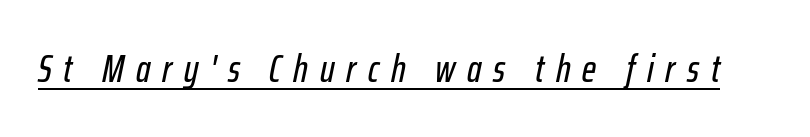
The image shows 38 px condensed type, italic (leaning right); set unusually wide letter spacing (+0.31 em), underlined; low stroke contrast and a medium x-height.
